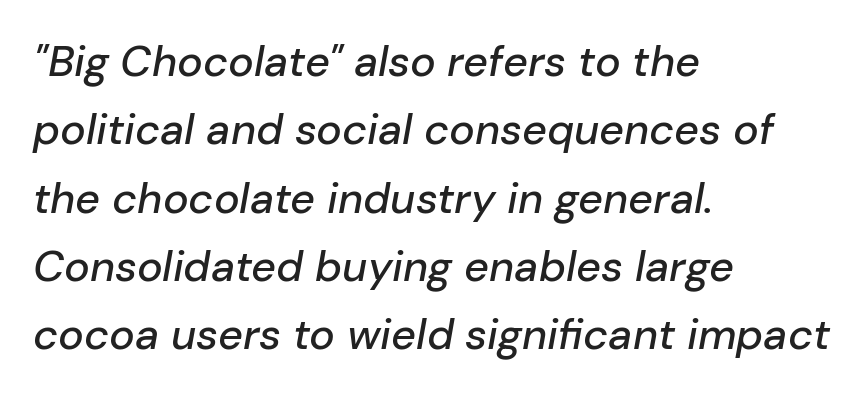
Italic? Definitely — the glyphs are oblique. Do the characters align in a grid? No, the font is proportional. The space directly below the letters is spotless. Horizontal bands of white between lines are of average thickness.
